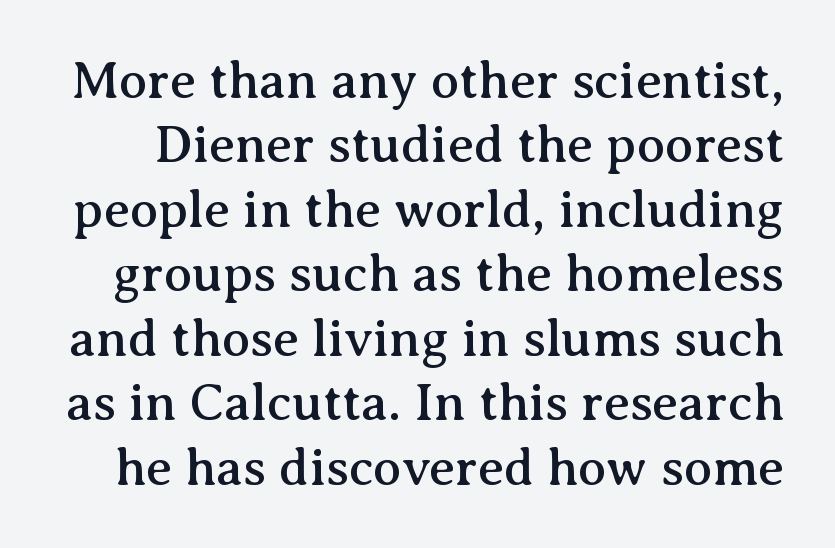
The image shows 52 px serif type, upright; set line spacing 1.24x, normal letter spacing, not underlined; medium stroke contrast and a medium x-height.
